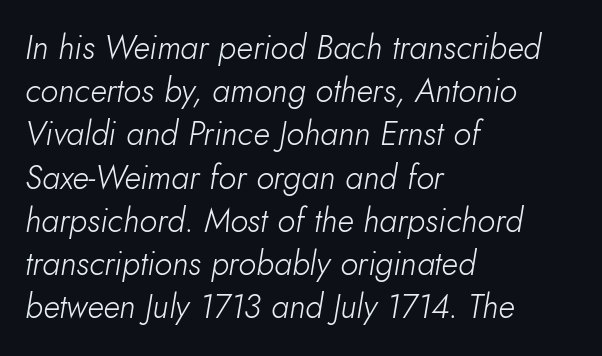
{"italic": "yes", "lean": "right", "slant_degrees": 10, "bold": "no", "weight": "light", "width": "normal", "stroke_contrast": "low", "x_height": "small", "monospaced": "no", "underline": "no", "align": "left", "line_spacing": "normal", "line_spacing_ratio": 1.31, "letter_spacing": "normal", "letter_spacing_em": 0.0, "glyph_px": 33}
